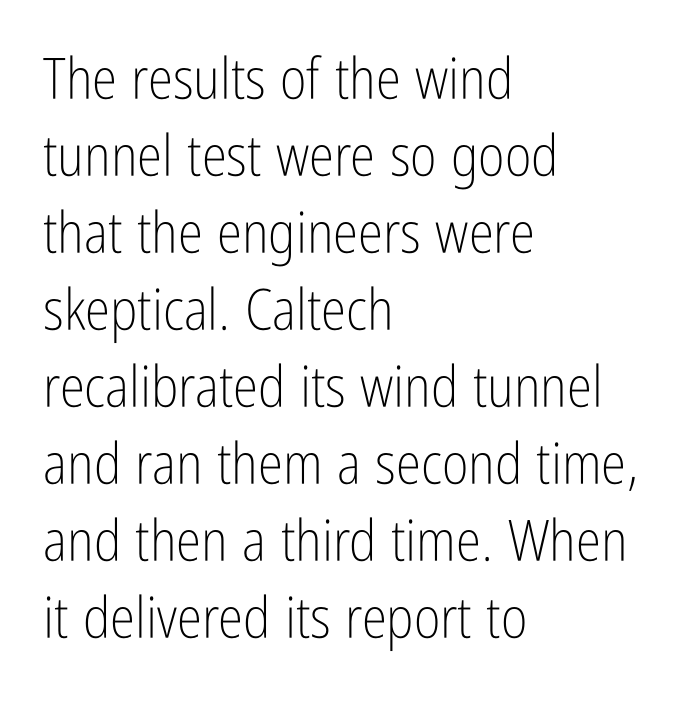
{"serif": "no", "italic": "no", "bold": "no", "weight": "light", "width": "condensed", "stroke_contrast": "low", "x_height": "medium", "monospaced": "no", "underline": "no", "align": "left", "line_spacing": "normal", "line_spacing_ratio": 1.35, "letter_spacing": "normal", "letter_spacing_em": 0.0, "glyph_px": 57}
